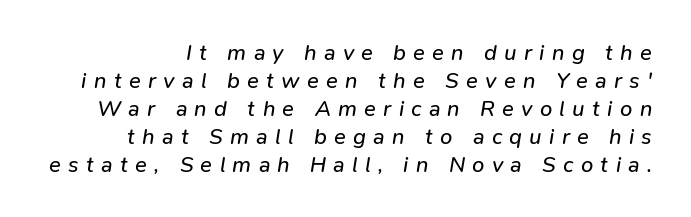
The image shows 22 px text type, italic (leaning right); set normal line spacing (1.27x), unusually wide letter spacing (+0.33 em), not underlined.
